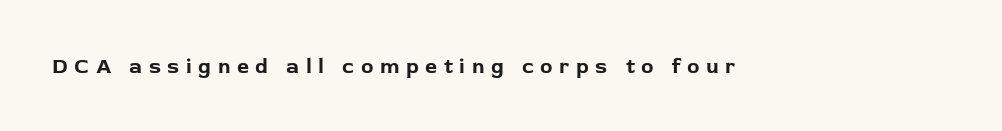
The image shows 21 px bold type, upright; set unusually wide letter spacing (+0.31 em), not underlined.
